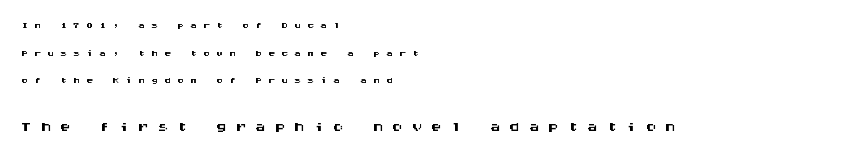
The image shows 21 px text type, upright; set left-aligned, loose line spacing (1.98x), unusually wide letter spacing (+0.43 em), not underlined; the second (bottom) block is 1.5x larger.
